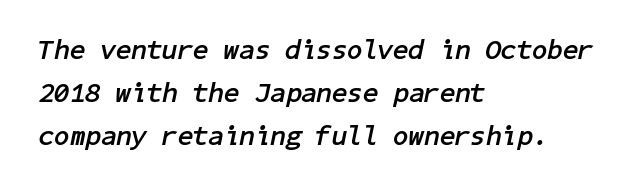
Q: Is the text bold? A: Yes.
Q: Is the text italic (slanted)? A: Yes, it leans right by about 11 degrees.
Q: Is the text underlined? A: No.
Q: How is the paragraph aligned? A: Left-aligned.
Q: Is the spacing between letters normal or unusually wide? A: Normal.
Q: Is the spacing between lines tight, normal or loose? A: Normal.
Q: Width (condensed, normal, or wide)? A: Normal.
Q: Stroke contrast? A: Low.
Q: x-height? A: Medium.
